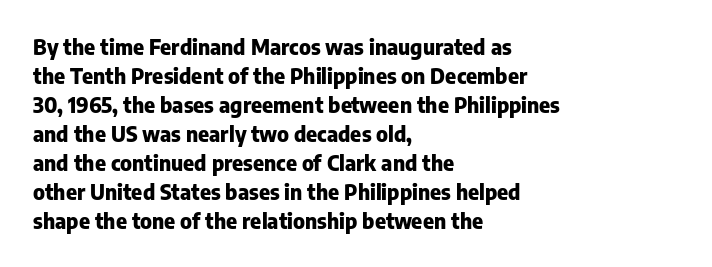
Q: Is the text bold? A: Yes.
Q: Is the text italic (slanted)? A: No, it is upright.
Q: Is the text underlined? A: No.
Q: How is the paragraph aligned? A: Left-aligned.
Q: Is the spacing between letters normal or unusually wide? A: Normal.
Q: Is the spacing between lines tight, normal or loose? A: Normal.
